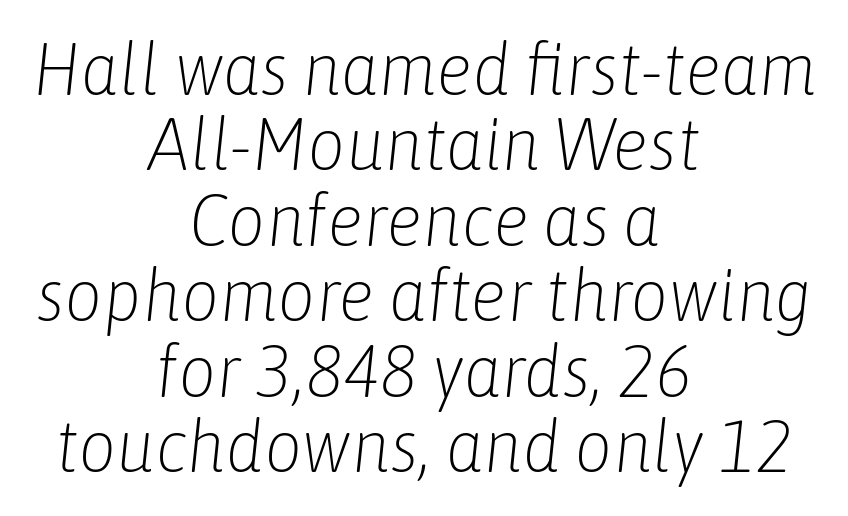
The letterforms sit at book weight or below. Horizontal alignment here is central, giving a formal, balanced look. Leading: reduced. You could call the tracking neutral — neither tight nor loose. Every character sits at an angle, as italics do. Anything drawn beneath the words? Only blank space.
